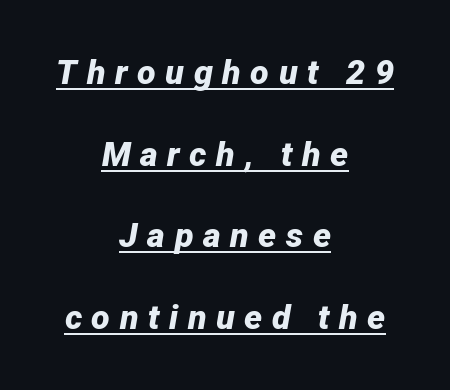
The strokes are fattened all the way to bold. Spacing verdict: proportional, widths tailored to each character. Words appear elongated and porous because spacing is wide. Alignment: centered.
